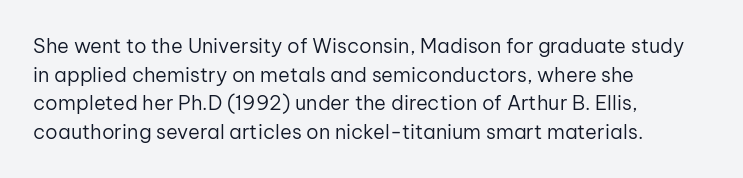
The image shows 20 px text type, upright; set left-aligned, normal line spacing (1.43x), normal letter spacing, not underlined.
